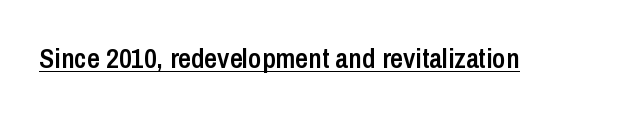
The image shows 28 px semibold, condensed sans-serif type, upright; set normal letter spacing, underlined; low stroke contrast and a medium x-height.
